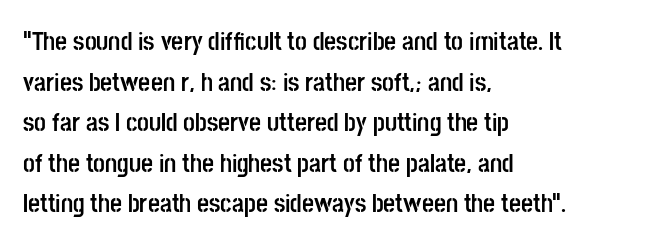
The image shows 26 px bold type, upright; set left-aligned, normal line spacing (1.56x), normal letter spacing, not underlined.
